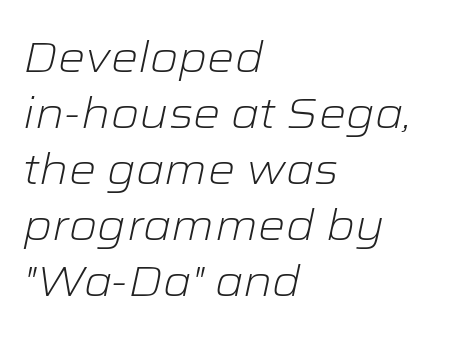
{"italic": "yes", "lean": "right", "slant_degrees": 12, "bold": "no", "weight": "light", "width": "wide", "stroke_contrast": "low", "x_height": "medium", "monospaced": "no", "underline": "no", "align": "left", "line_spacing": "normal", "line_spacing_ratio": 1.3, "letter_spacing": "normal", "letter_spacing_em": 0.0, "glyph_px": 43}
